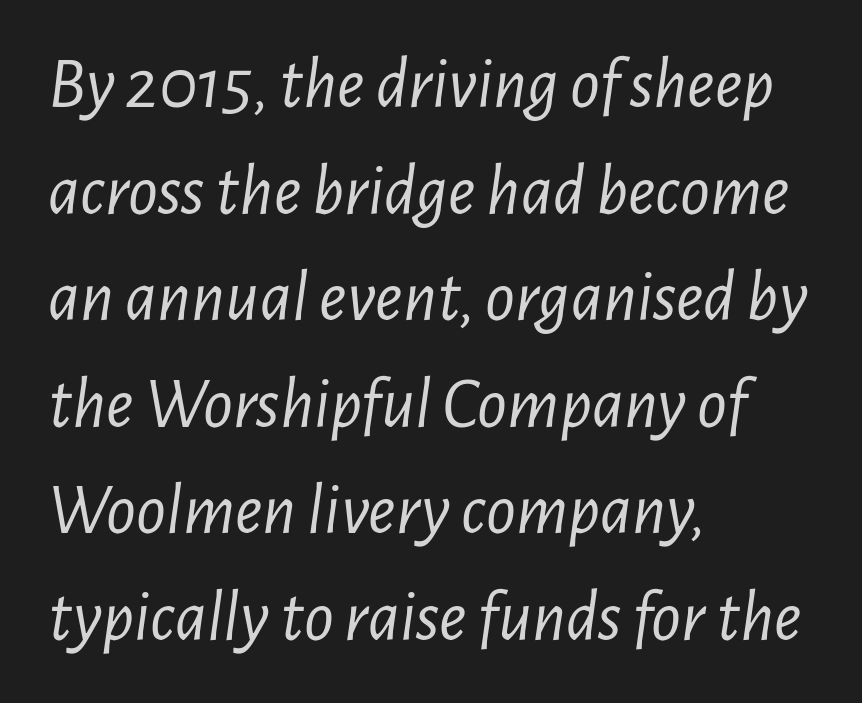
The image shows 73 px light, condensed type, italic (leaning right); set left-aligned, normal line spacing (1.46x), normal letter spacing, not underlined; low stroke contrast and a medium x-height.
